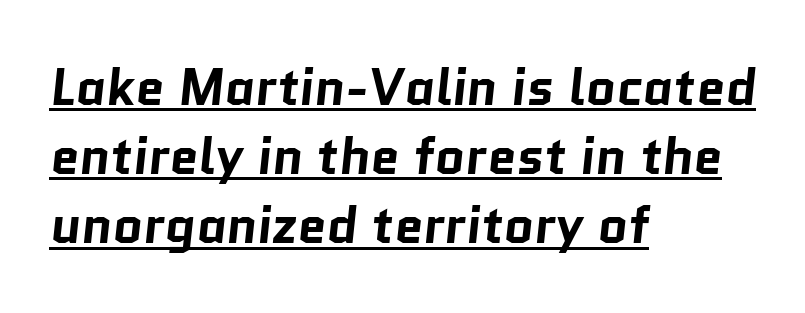
These lines are composed in type without serifs. Look at the tracking — it's just the regular setting, nothing added. The letters are bold, with thick, heavy strokes. Underline: present. Students, observe: this is what conventionally led text looks like. Each letter keeps its own natural width here, so spacing adapts to shape.
